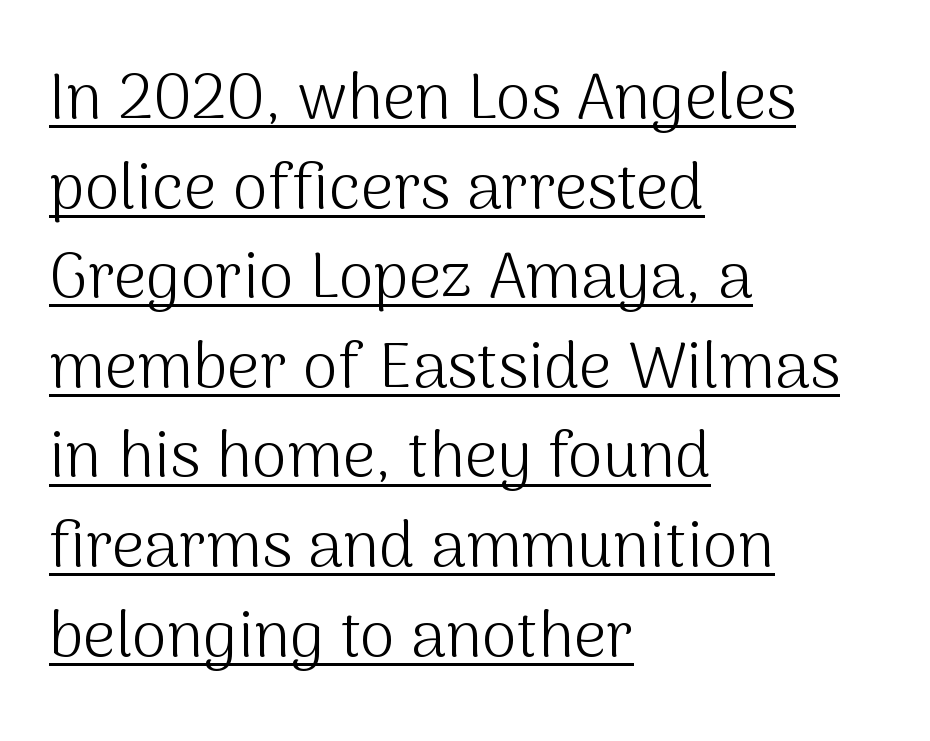
Q: Is the text bold? A: No.
Q: Is the text italic (slanted)? A: No, it is upright.
Q: Is the typeface a serif or a sans-serif typeface? A: Sans-serif.
Q: Is the text underlined? A: Yes.
Q: How is the paragraph aligned? A: Left-aligned.
Q: Is the spacing between letters normal or unusually wide? A: Normal.
Q: Is the spacing between lines tight, normal or loose? A: Normal.
Q: Width (condensed, normal, or wide)? A: Normal.
Q: Stroke contrast? A: Medium.
Q: x-height? A: Medium.
Q: Monospaced? A: No.
